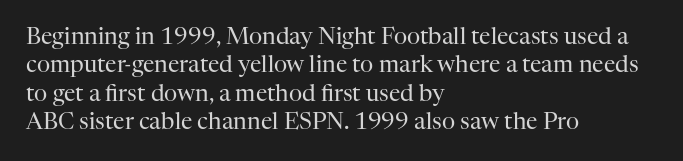
{"italic": "no", "bold": "no", "underline": "no", "align": "left", "line_spacing_ratio": 1.23, "letter_spacing": "normal", "letter_spacing_em": 0.0, "glyph_px": 23}
